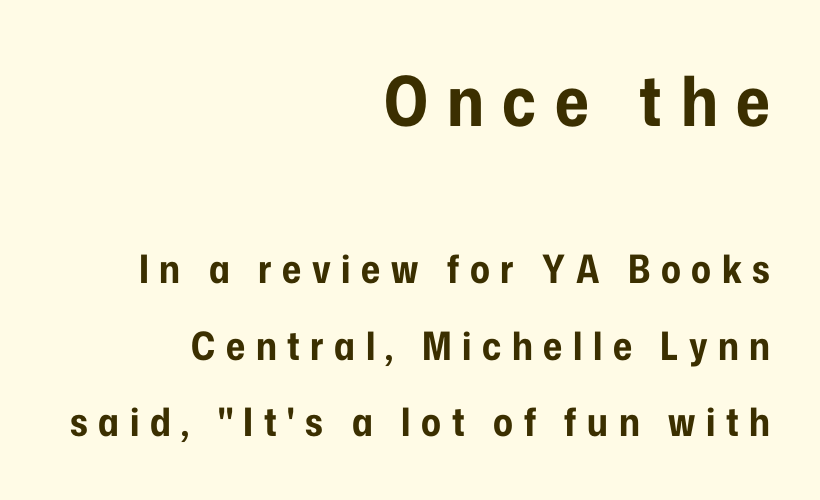
Honestly, the letter spacing is so wide it's the main thing you notice. The baseline area is clear. This sample trades compactness for vertical openness between lines. Reading top to bottom, the characters get smaller at the block break. Emphasis by weight is at full strength: bold. Think of a printed novel: that variable character pitch is what you see here.
